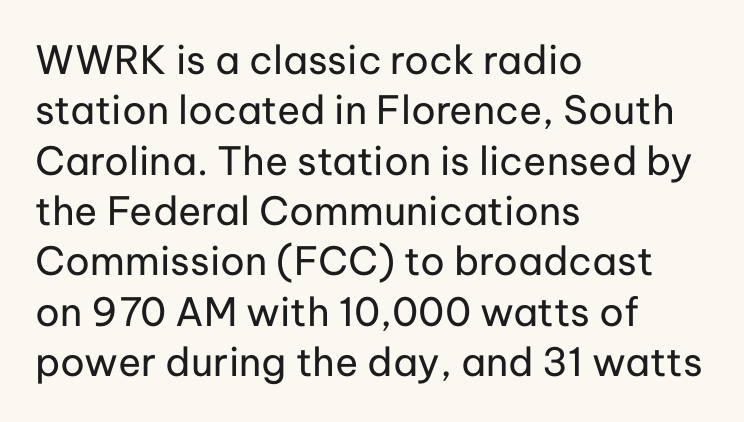
The image shows 39 px regular-weight sans-serif type, upright; set left-aligned, normal line spacing (1.29x), normal letter spacing, not underlined; low stroke contrast and a medium x-height.
